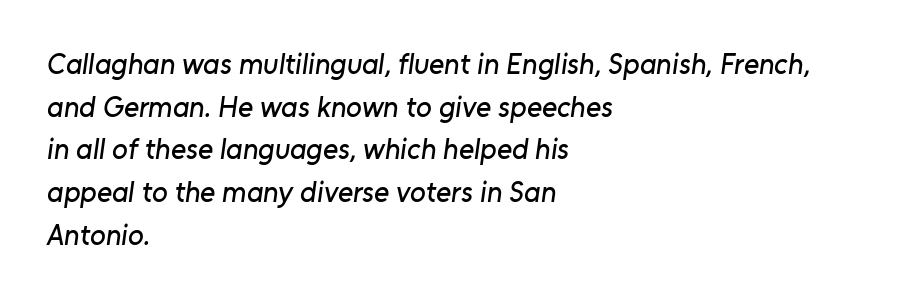
Is there much room between lines? A standard amount, neither cramped nor airy. Each line starts at the same left margin while the right side varies. Default kerning and tracking; the words read as compact shapes. This sample has the flowing, uneven cadence of proportional lettering. The designer went with a sans here, leaving each stem footless.
